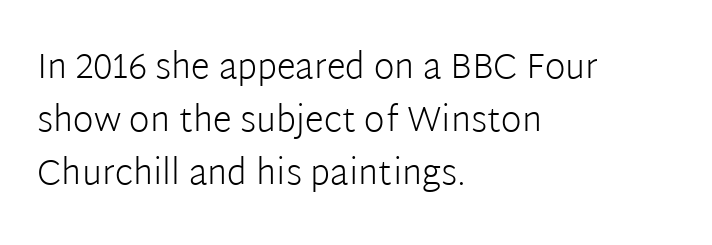
The image shows 35 px light sans-serif type, upright; set left-aligned, normal line spacing (1.51x), normal letter spacing, not underlined; low stroke contrast and a medium x-height.
